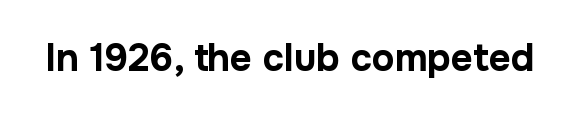
{"serif": "no", "italic": "no", "bold": "yes", "weight": "bold", "width": "normal", "stroke_contrast": "low", "x_height": "medium", "monospaced": "no", "underline": "no", "letter_spacing": "normal", "letter_spacing_em": 0.0, "glyph_px": 38}
